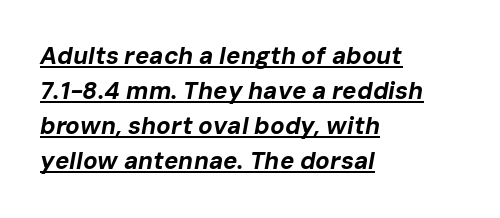
{"italic": "yes", "lean": "right", "slant_degrees": 10, "bold": "yes", "underline": "yes", "align": "left", "line_spacing": "normal", "line_spacing_ratio": 1.46, "letter_spacing": "normal", "letter_spacing_em": 0.0, "glyph_px": 24}
